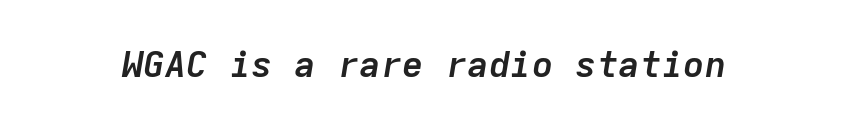
The image shows 36 px semibold type, italic (leaning right), monospaced; set normal letter spacing, not underlined; low stroke contrast and a medium x-height.
